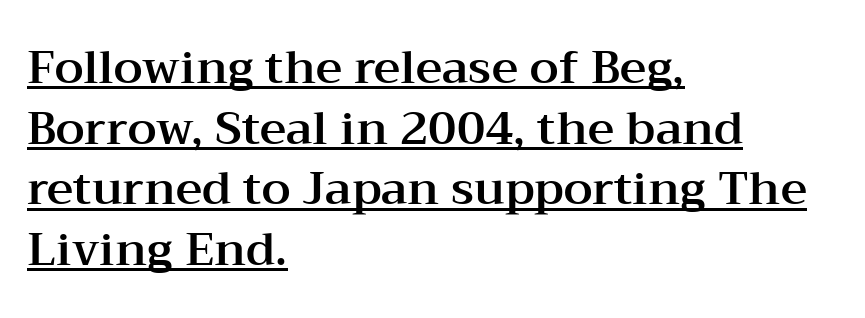
The paragraph has a hard left edge and a soft right edge. Evenly set lines give the paragraph a standard silhouette. A typesetter would call this zero additional tracking. The string is rendered with underlining switched on. Style check: upright.
